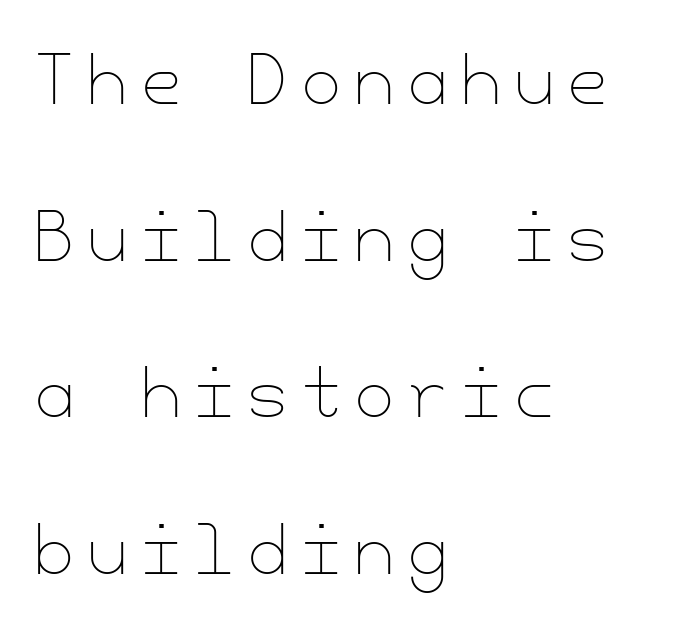
{"italic": "no", "bold": "no", "weight": "thin", "width": "normal", "stroke_contrast": "low", "x_height": "small", "underline": "no", "align": "left", "line_spacing": "loose", "line_spacing_ratio": 2.41, "letter_spacing": "wide", "letter_spacing_em": 0.2, "glyph_px": 65}
